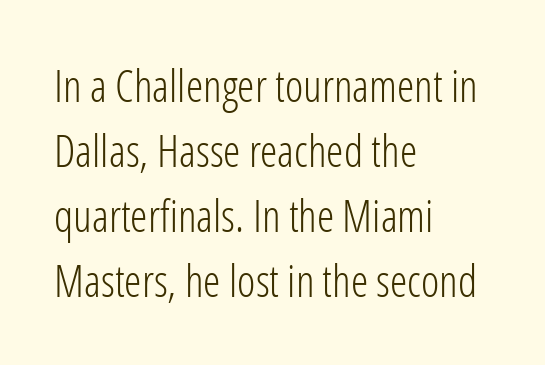
{"serif": "no", "italic": "no", "bold": "no", "weight": "light", "width": "condensed", "stroke_contrast": "low", "x_height": "medium", "monospaced": "no", "underline": "no", "align": "left", "line_spacing": "normal", "line_spacing_ratio": 1.48, "letter_spacing": "normal", "letter_spacing_em": 0.0, "glyph_px": 44}
